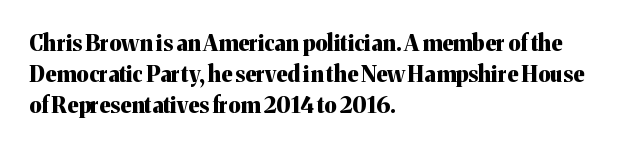
The image shows 22 px bold type, upright; set left-aligned, normal line spacing (1.4x), normal letter spacing, not underlined.
